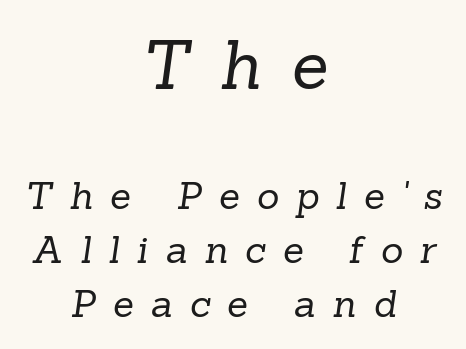
The image shows 67 px regular-weight serif type; set centered, normal line spacing (1.42x), unusually wide letter spacing (+0.45 em), not underlined; the first (top) block is 1.76x larger; low stroke contrast and a medium x-height.
